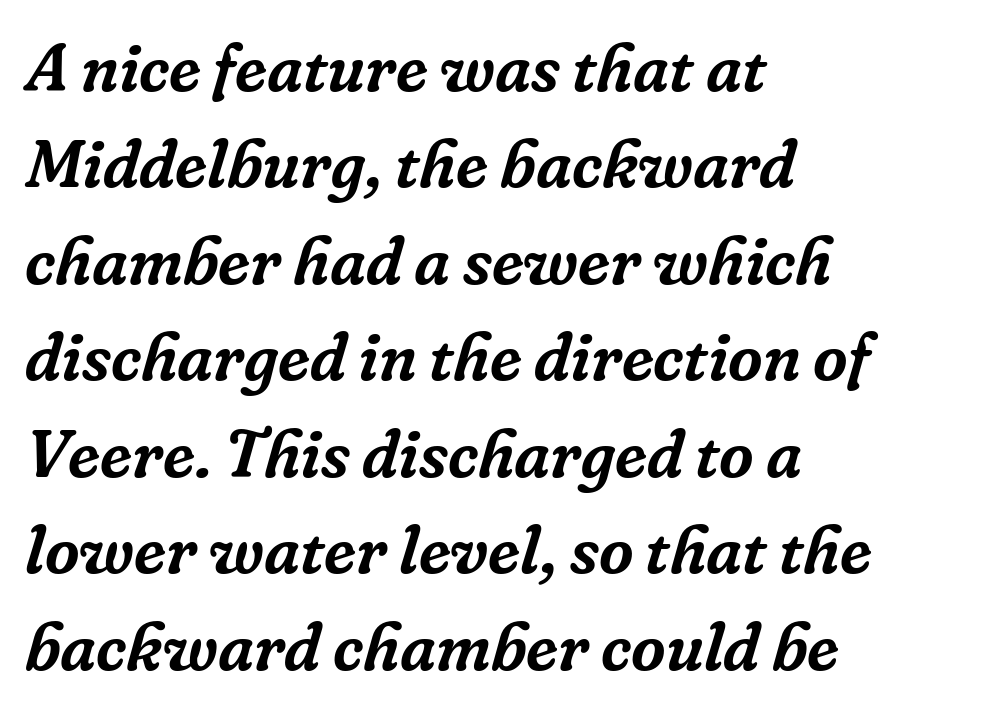
Q: Is the text italic (slanted)? A: Yes, it leans right by about 16 degrees.
Q: Is the typeface a serif or a sans-serif typeface? A: Serif.
Q: Is the text underlined? A: No.
Q: How is the paragraph aligned? A: Left-aligned.
Q: Is the spacing between letters normal or unusually wide? A: Normal.
Q: Is the spacing between lines tight, normal or loose? A: Normal.
Q: Width (condensed, normal, or wide)? A: Normal.
Q: Stroke contrast? A: Low.
Q: x-height? A: Medium.
Q: Monospaced? A: No.
